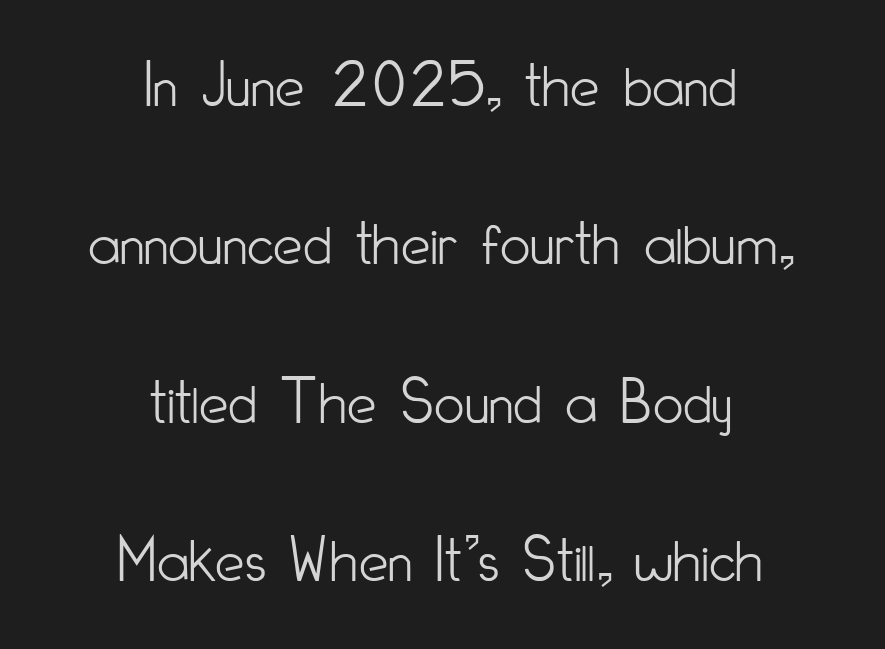
{"serif": "no", "italic": "no", "bold": "no", "weight": "light", "width": "condensed", "stroke_contrast": "low", "x_height": "small", "monospaced": "no", "underline": "no", "align": "center", "line_spacing": "loose", "line_spacing_ratio": 2.4, "letter_spacing": "normal", "letter_spacing_em": 0.0, "glyph_px": 66}
